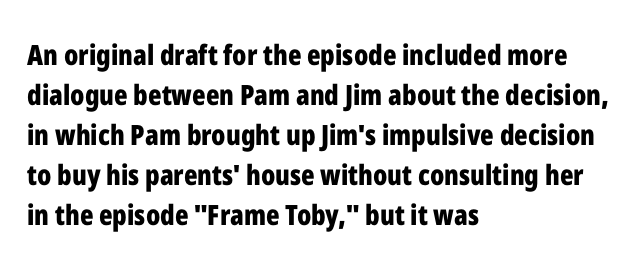
Q: Is the text bold? A: Yes.
Q: Is the text italic (slanted)? A: No, it is upright.
Q: Is the typeface a serif or a sans-serif typeface? A: Sans-serif.
Q: Is the text underlined? A: No.
Q: How is the paragraph aligned? A: Left-aligned.
Q: Is the spacing between letters normal or unusually wide? A: Normal.
Q: Is the spacing between lines tight, normal or loose? A: Normal.
Q: Width (condensed, normal, or wide)? A: Condensed.
Q: Stroke contrast? A: Low.
Q: x-height? A: Medium.
Q: Monospaced? A: No.
